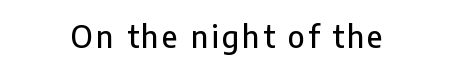
{"serif": "no", "italic": "no", "width": "normal", "stroke_contrast": "low", "x_height": "medium", "monospaced": "no", "underline": "no", "align": "center", "glyph_px": 30}
